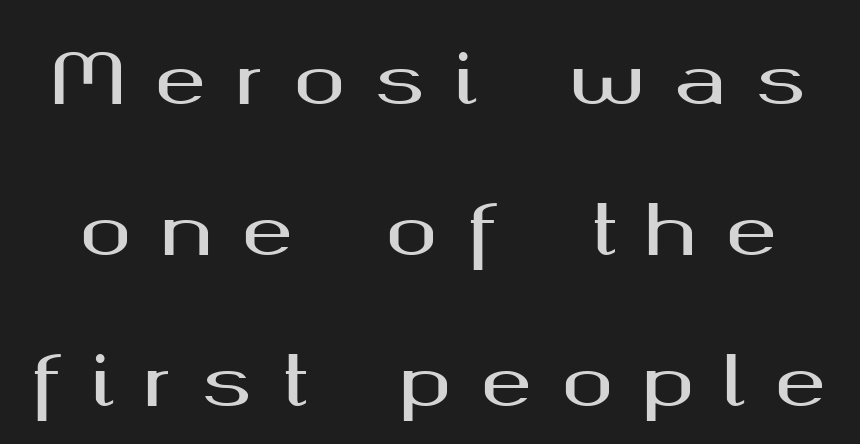
{"serif": "no", "italic": "no", "width": "wide", "stroke_contrast": "medium", "x_height": "medium", "monospaced": "no", "underline": "no", "line_spacing": "loose", "line_spacing_ratio": 2.19, "letter_spacing": "wide", "letter_spacing_em": 0.42, "glyph_px": 69}
